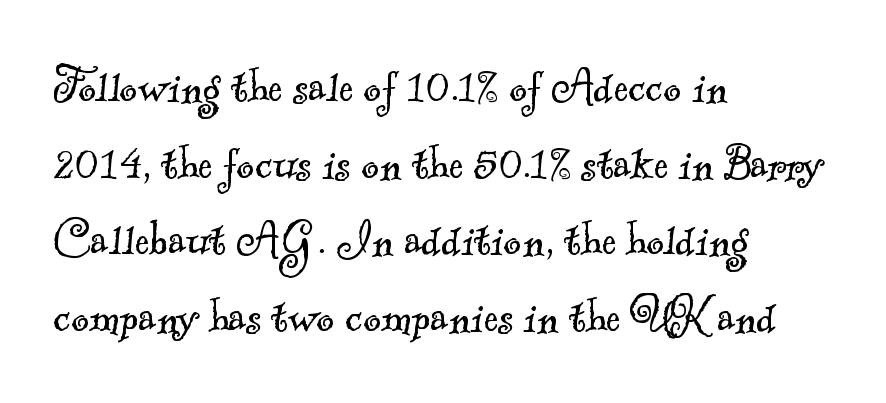
The image shows 54 px light serif type; set left-aligned, normal line spacing (1.42x), normal letter spacing, not underlined; a small x-height.
